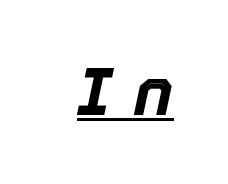
Q: Is the text bold? A: Yes.
Q: Is the text italic (slanted)? A: Yes, it leans right by about 12 degrees.
Q: Is the text underlined? A: Yes.
Q: Is the spacing between letters normal or unusually wide? A: Unusually wide.
Q: Width (condensed, normal, or wide)? A: Normal.
Q: x-height? A: Medium.
Q: Monospaced? A: No.
